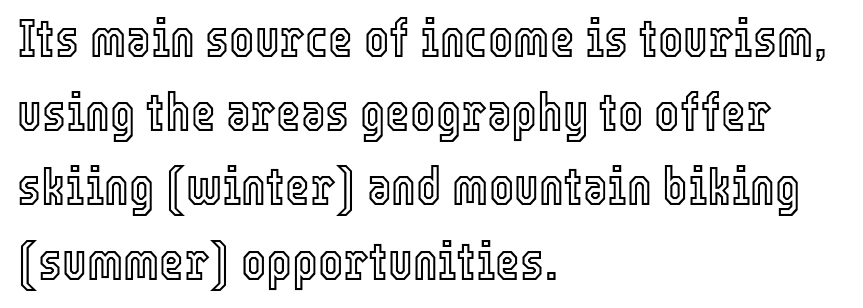
{"italic": "no", "width": "condensed", "x_height": "medium", "monospaced": "no", "underline": "no", "align": "left", "line_spacing": "normal", "line_spacing_ratio": 1.4, "letter_spacing": "normal", "letter_spacing_em": 0.0, "glyph_px": 53}
